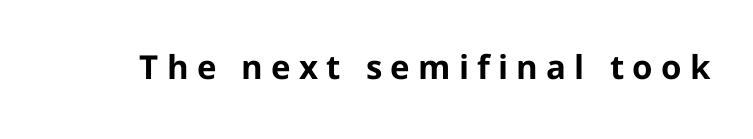
The image shows 33 px bold sans-serif type, upright; set unusually wide letter spacing (+0.25 em), not underlined; low stroke contrast and a medium x-height.
